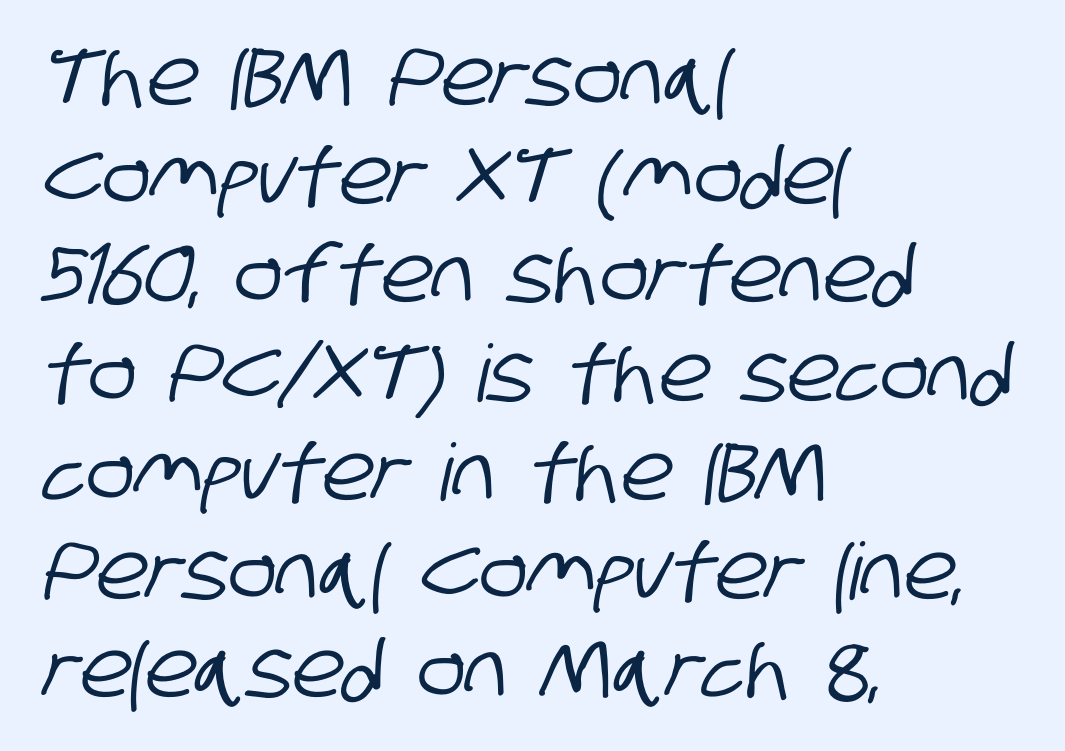
Q: Is the typeface a serif or a sans-serif typeface? A: Sans-serif.
Q: Is the text underlined? A: No.
Q: How is the paragraph aligned? A: Left-aligned.
Q: Is the spacing between letters normal or unusually wide? A: Normal.
Q: Is the spacing between lines tight, normal or loose? A: Normal.
Q: Width (condensed, normal, or wide)? A: Condensed.
Q: Stroke contrast? A: Low.
Q: x-height? A: Large.
Q: Monospaced? A: No.
